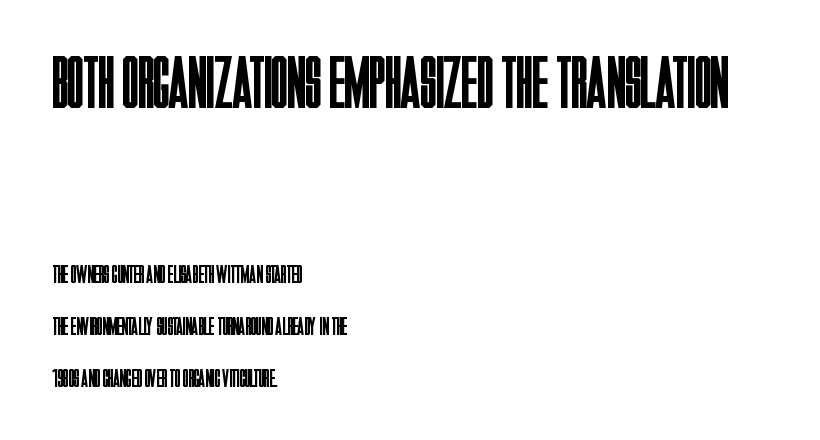
Q: Is the text bold? A: No.
Q: Is the text italic (slanted)? A: No, it is upright.
Q: Is the typeface a serif or a sans-serif typeface? A: Sans-serif.
Q: Is the text underlined? A: No.
Q: How is the paragraph aligned? A: Left-aligned.
Q: Is the spacing between letters normal or unusually wide? A: Normal.
Q: Is the spacing between lines tight, normal or loose? A: Loose.
Q: Which block of text is set in a larger size, the first (top) or the second (bottom)? A: The first (top) one.
Q: Width (condensed, normal, or wide)? A: Condensed.
Q: Stroke contrast? A: Low.
Q: x-height? A: Large.
Q: Monospaced? A: No.
